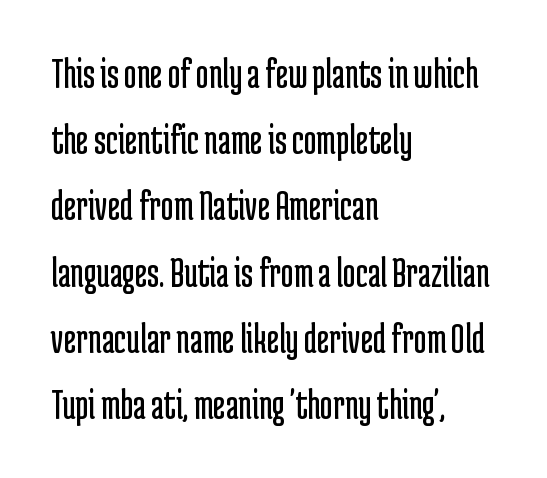
{"serif": "no", "italic": "no", "bold": "no", "weight": "regular", "width": "condensed", "stroke_contrast": "low", "x_height": "medium", "monospaced": "no", "underline": "no", "align": "left", "line_spacing": "normal", "line_spacing_ratio": 1.54, "letter_spacing": "normal", "letter_spacing_em": 0.0, "glyph_px": 43}
